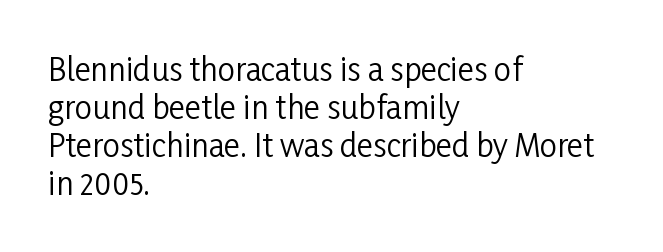
The image shows 31 px regular-weight, condensed sans-serif type, upright; set left-aligned, line spacing 1.23x, normal letter spacing, not underlined; low stroke contrast and a medium x-height.
